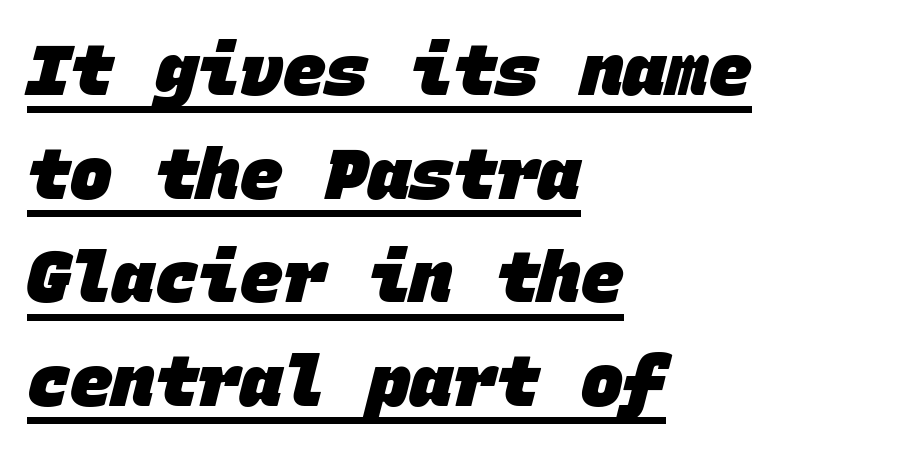
Q: Is the text bold? A: Yes.
Q: Is the typeface a serif or a sans-serif typeface? A: Sans-serif.
Q: Is the text underlined? A: Yes.
Q: How is the paragraph aligned? A: Left-aligned.
Q: Is the spacing between letters normal or unusually wide? A: Normal.
Q: Is the spacing between lines tight, normal or loose? A: Normal.
Q: Width (condensed, normal, or wide)? A: Normal.
Q: Stroke contrast? A: Low.
Q: x-height? A: Large.
Q: Monospaced? A: Yes.
